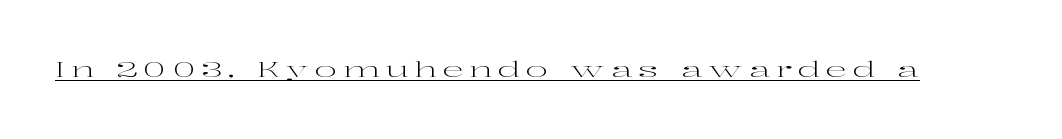
Q: Is the text bold? A: No.
Q: Is the text italic (slanted)? A: No, it is upright.
Q: Is the text underlined? A: Yes.
Q: Is the spacing between letters normal or unusually wide? A: Unusually wide.
